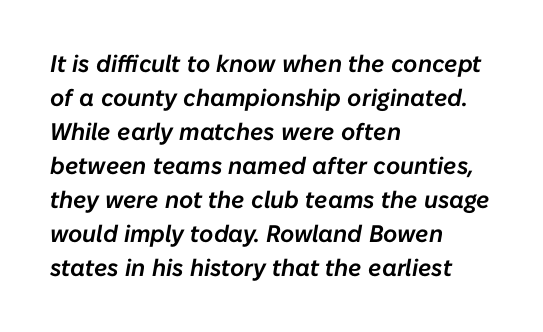
The image shows 24 px text type, italic (leaning right); set left-aligned, normal line spacing (1.42x), normal letter spacing, not underlined.
